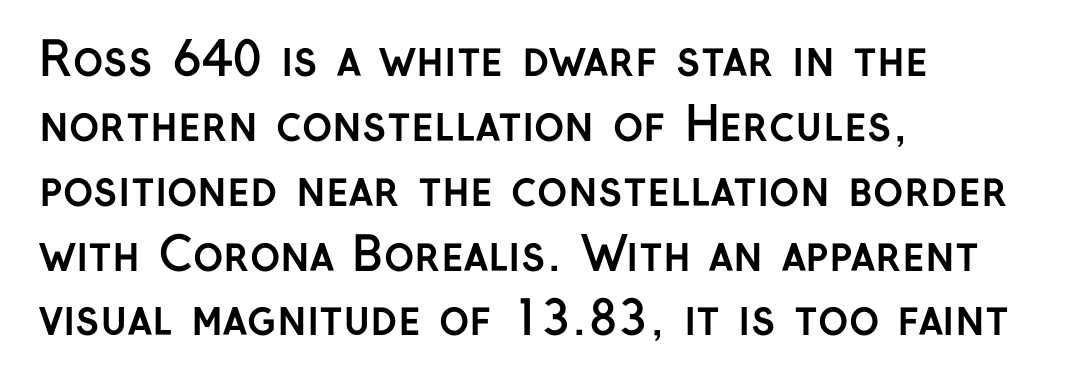
The image shows 46 px semibold sans-serif type, upright; set left-aligned, normal line spacing (1.41x), normal letter spacing, not underlined; low stroke contrast and a medium x-height.
